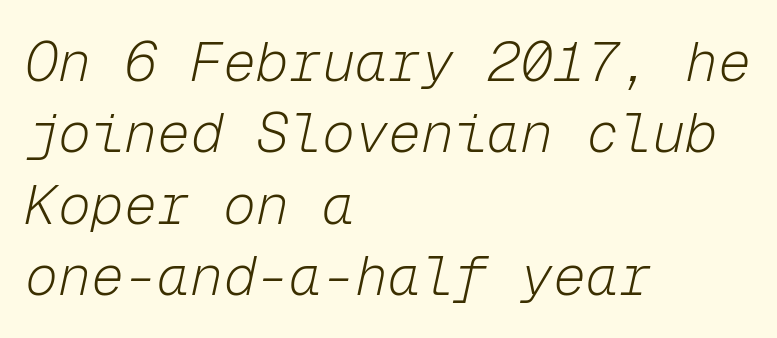
Q: Is the text bold? A: No.
Q: Is the text italic (slanted)? A: Yes, it leans right by about 12 degrees.
Q: Is the text underlined? A: No.
Q: How is the paragraph aligned? A: Left-aligned.
Q: Is the spacing between letters normal or unusually wide? A: Normal.
Q: Is the spacing between lines tight, normal or loose? A: Normal.
Q: Width (condensed, normal, or wide)? A: Normal.
Q: Stroke contrast? A: Low.
Q: x-height? A: Medium.
Q: Monospaced? A: Yes.
